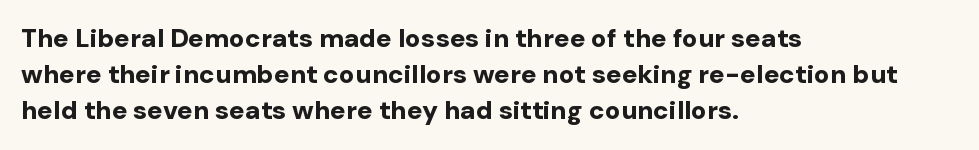
{"italic": "no", "bold": "yes", "underline": "no", "align": "left", "line_spacing": "normal", "line_spacing_ratio": 1.39, "letter_spacing": "normal", "letter_spacing_em": 0.0, "glyph_px": 26}
